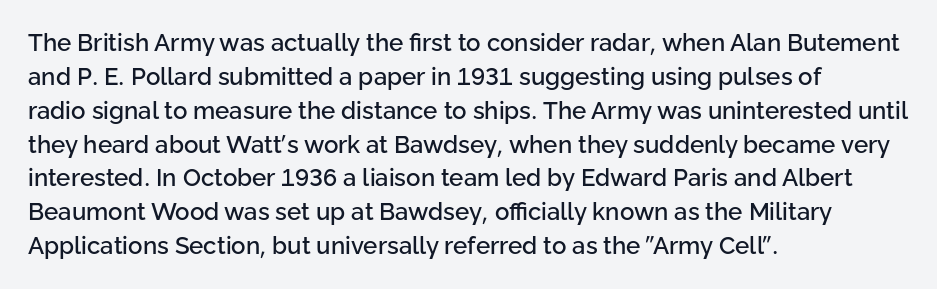
Here the glyphs are tracked normally, forming tight word shapes. A typesetter would call this leading conventional body-copy spacing. Descenders hang freely into open space. Typeset ragged right — the left edge is the straight one. Posture: upright roman.
